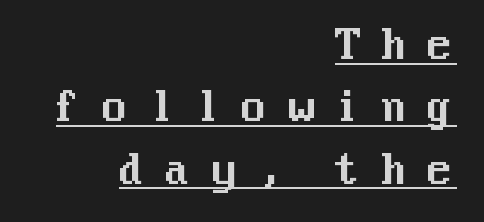
Q: Is the text italic (slanted)? A: No, it is upright.
Q: Is the typeface a serif or a sans-serif typeface? A: Sans-serif.
Q: Is the text underlined? A: Yes.
Q: How is the paragraph aligned? A: Right-aligned.
Q: Is the spacing between letters normal or unusually wide? A: Unusually wide.
Q: Is the spacing between lines tight, normal or loose? A: Normal.
Q: Width (condensed, normal, or wide)? A: Normal.
Q: Stroke contrast? A: Medium.
Q: x-height? A: Medium.
